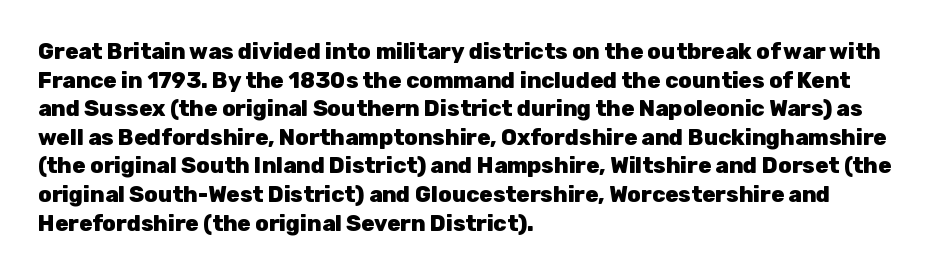
Teacher's note: observe the even left margin — that is flush-left alignment. You can tell it's not italic because the verticals are truly vertical. Words float on clear page, feet unadorned. The letterforms sit shoulder to shoulder at normal distance.
